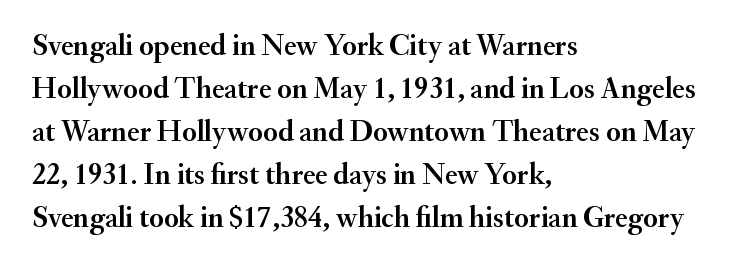
The image shows 30 px serif type, upright; set left-aligned, normal line spacing (1.43x), normal letter spacing, not underlined; medium stroke contrast and a small x-height.
